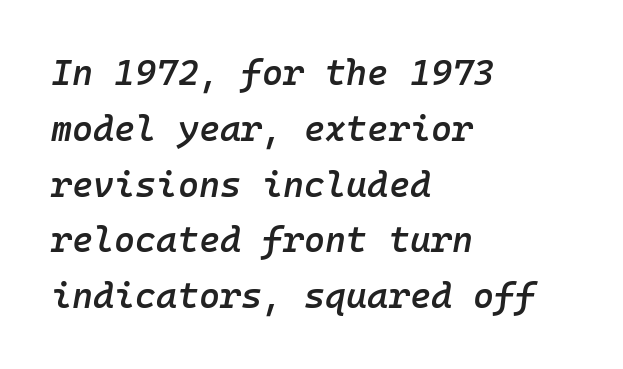
{"italic": "yes", "lean": "right", "slant_degrees": 10, "bold": "semi", "weight": "semibold", "width": "normal", "stroke_contrast": "low", "x_height": "medium", "monospaced": "yes", "underline": "no", "align": "left", "line_spacing": "normal", "line_spacing_ratio": 1.55, "letter_spacing": "normal", "letter_spacing_em": 0.0, "glyph_px": 36}
